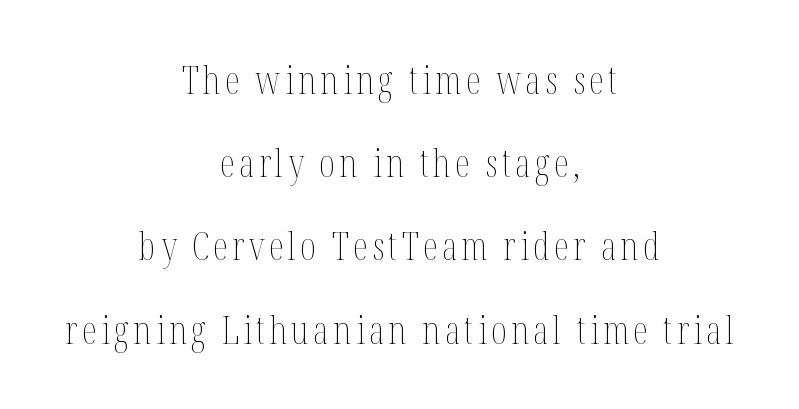
{"italic": "no", "bold": "no", "weight": "thin", "width": "condensed", "stroke_contrast": "medium", "x_height": "medium", "monospaced": "no", "underline": "no", "align": "center", "line_spacing": "loose", "line_spacing_ratio": 2.19, "glyph_px": 38}
